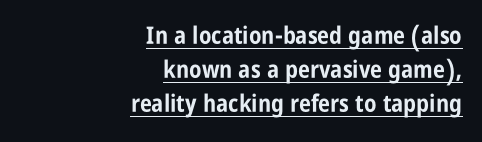
A dark, heavy texture on the line: the type is bold. Is there much room between lines? A standard amount, neither cramped nor airy. The paragraph has a hard right edge and a soft left edge. Inter-character spacing is left at the font's built-in metrics. In terms of posture, this sample is upright. Glance below the letters and you will spot a drawn line.
